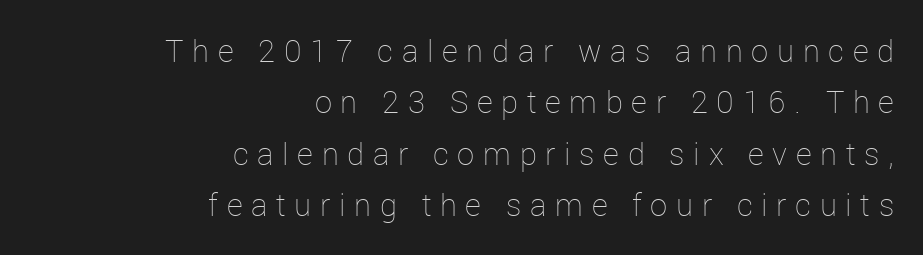
The image shows 31 px thin type, upright; set right-aligned, normal line spacing (1.66x), unusually wide letter spacing (+0.28 em), not underlined; low stroke contrast and a medium x-height.
